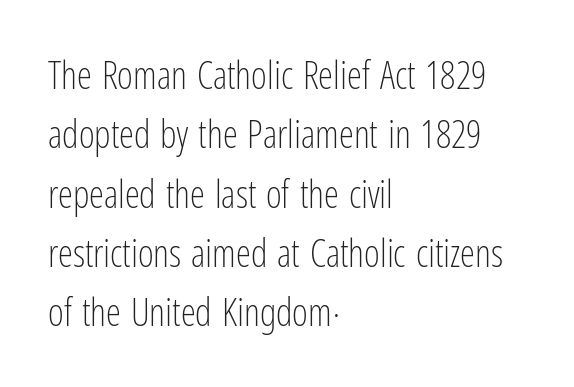
{"serif": "no", "italic": "no", "bold": "no", "weight": "light", "width": "condensed", "stroke_contrast": "low", "x_height": "medium", "monospaced": "no", "underline": "no", "align": "left", "line_spacing": "normal", "line_spacing_ratio": 1.56, "letter_spacing": "normal", "letter_spacing_em": 0.0, "glyph_px": 38}
